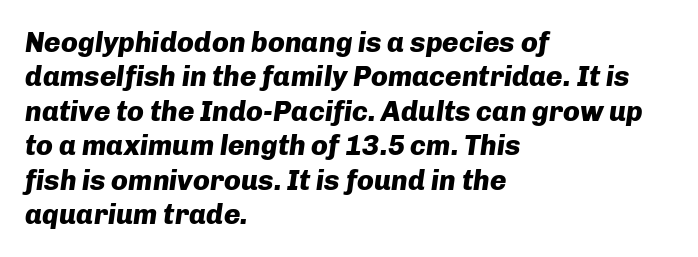
{"italic": "yes", "lean": "right", "slant_degrees": 8, "bold": "yes", "weight": "heavy", "width": "normal", "stroke_contrast": "low", "x_height": "medium", "monospaced": "no", "underline": "no", "align": "left", "line_spacing_ratio": 1.23, "letter_spacing": "normal", "letter_spacing_em": 0.0, "glyph_px": 28}
